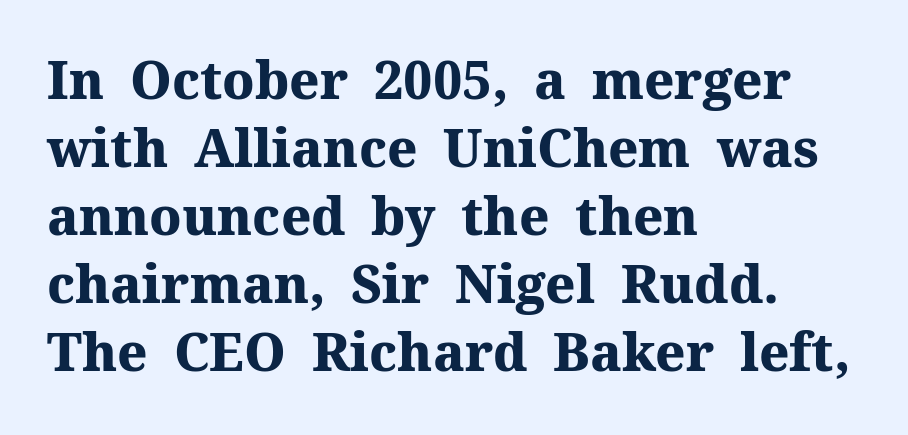
{"serif": "yes", "italic": "no", "bold": "yes", "weight": "heavy", "width": "normal", "stroke_contrast": "medium", "x_height": "medium", "monospaced": "no", "underline": "no", "align": "left", "line_spacing": "normal", "line_spacing_ratio": 1.31, "letter_spacing": "normal", "letter_spacing_em": 0.0, "glyph_px": 52}
